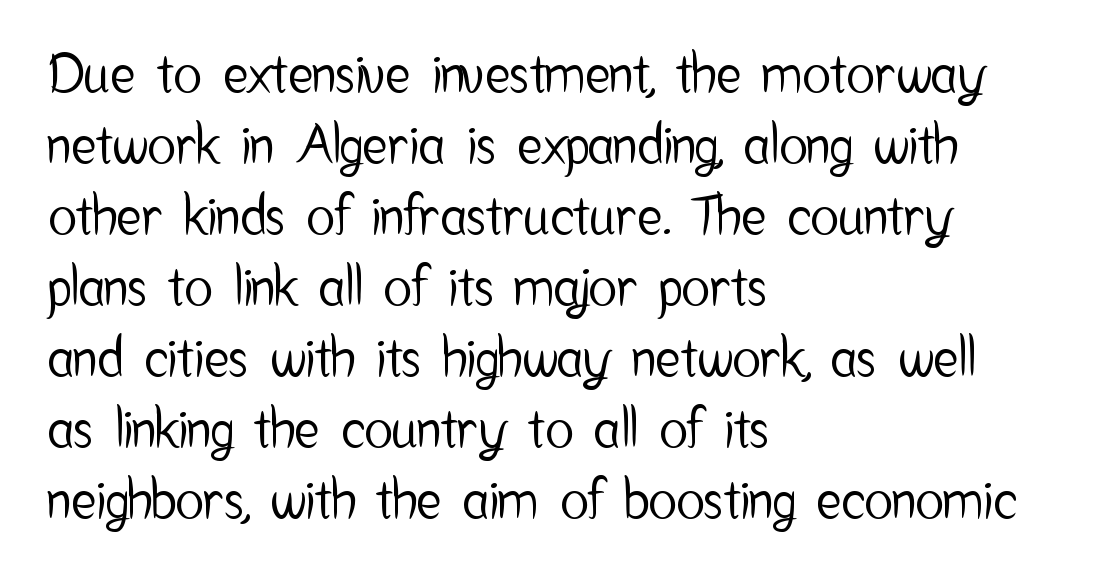
The face used here is proportionally spaced, like ordinary book or web type. Evenly set lines give the paragraph a standard silhouette. Grotesque or geometric, the face here clearly has no serifs. The rendering anchors every line to the left-hand side. The gaps between neighbouring characters are ordinary and unremarkable.
